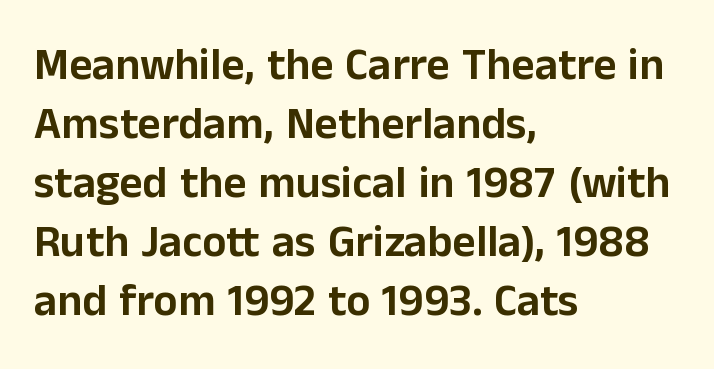
Q: Is the text italic (slanted)? A: No, it is upright.
Q: Is the typeface a serif or a sans-serif typeface? A: Sans-serif.
Q: Is the text underlined? A: No.
Q: How is the paragraph aligned? A: Left-aligned.
Q: Is the spacing between letters normal or unusually wide? A: Normal.
Q: Is the spacing between lines tight, normal or loose? A: Normal.
Q: Width (condensed, normal, or wide)? A: Normal.
Q: Stroke contrast? A: Low.
Q: x-height? A: Medium.
Q: Monospaced? A: No.
